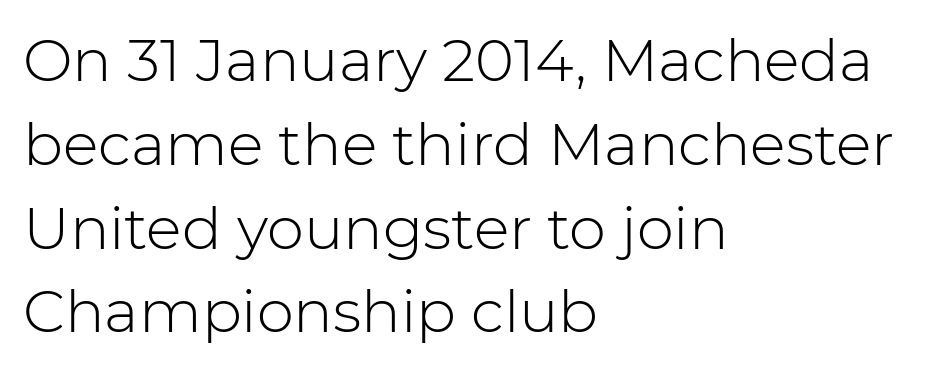
Q: Is the text bold? A: No.
Q: Is the text italic (slanted)? A: No, it is upright.
Q: Is the typeface a serif or a sans-serif typeface? A: Sans-serif.
Q: Is the text underlined? A: No.
Q: How is the paragraph aligned? A: Left-aligned.
Q: Is the spacing between letters normal or unusually wide? A: Normal.
Q: Is the spacing between lines tight, normal or loose? A: Normal.
Q: Width (condensed, normal, or wide)? A: Normal.
Q: Stroke contrast? A: Low.
Q: x-height? A: Medium.
Q: Monospaced? A: No.
